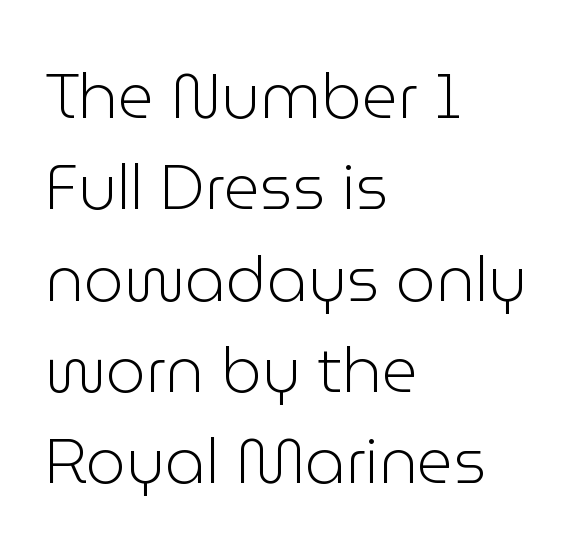
Notice how the passage keeps a crisp vertical edge on the left only. Bare-footed words on every line. Successive baselines arrive at the customary interval. Each letter keeps its own natural width here, so spacing adapts to shape. Here the glyphs are tracked normally, forming tight word shapes.
